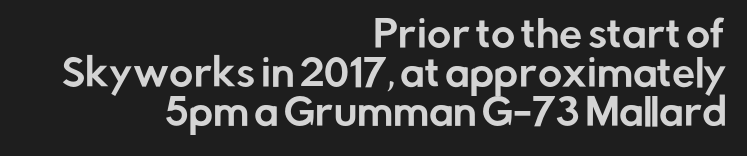
A sans-serif font was chosen for this passage. Does the copy run flush right? Yes — the right margin is perfectly even. This sample uses an upright cut, with every glyph sitting square on the baseline. The rendering uses natural spacing where letterforms have individual widths. Glance below the letters and you will spot only blank space.
